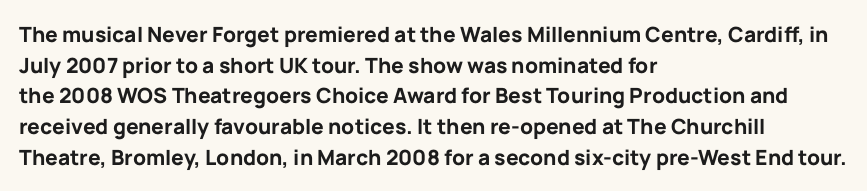
Glyph-to-glyph distance matches everyday printed text. If you drew a line through each stem, it would be perfectly vertical. Horizontal bands of white between lines are of average thickness. Type without underlining. The glyphs have the mass of a bold cut.
